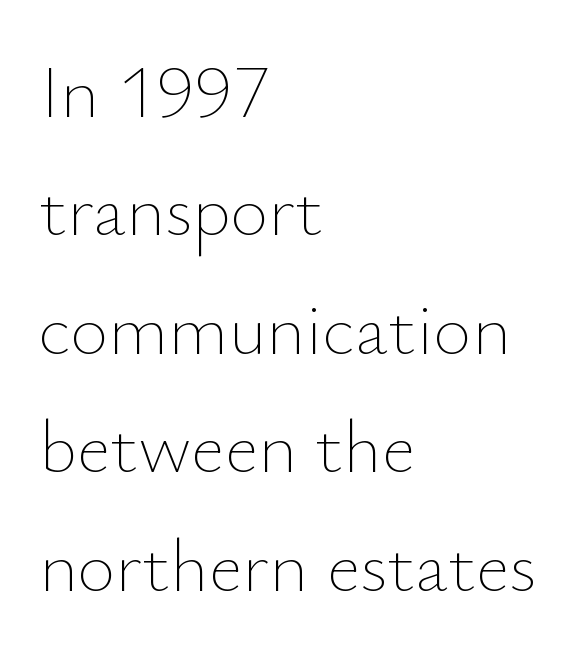
Notice how descenders clear the ascenders below comfortably — that's standard leading. Spacing verdict: proportional, widths tailored to each character. Check the space under the baseline: it is left empty. Line beginnings align vertically; line endings do not. The typeface has the unassuming heft of standard copy or less.
